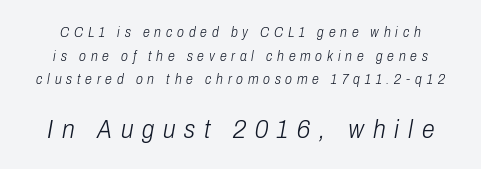
The image shows 26 px text type, italic (leaning right); set normal line spacing (1.68x), unusually wide letter spacing (+0.34 em), not underlined; the second (bottom) block is 1.86x larger.
